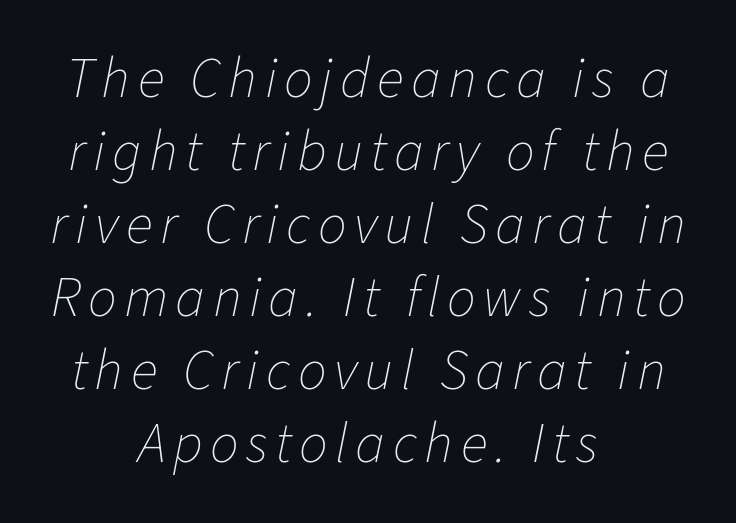
Q: Is the text bold? A: No.
Q: Is the text italic (slanted)? A: Yes, it leans right by about 11 degrees.
Q: Is the text underlined? A: No.
Q: How is the paragraph aligned? A: Centered.
Q: Is the spacing between lines tight, normal or loose? A: Normal.
Q: Width (condensed, normal, or wide)? A: Normal.
Q: Stroke contrast? A: Low.
Q: x-height? A: Medium.
Q: Monospaced? A: No.
